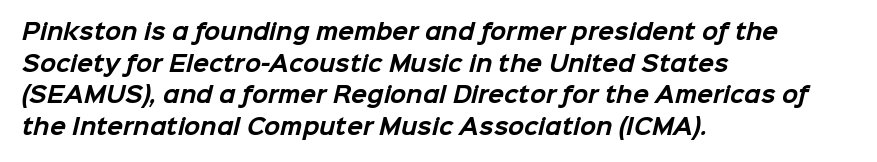
{"bold": "yes", "underline": "no", "align": "left", "line_spacing": "normal", "line_spacing_ratio": 1.51, "letter_spacing": "normal", "letter_spacing_em": 0.0, "glyph_px": 21}
